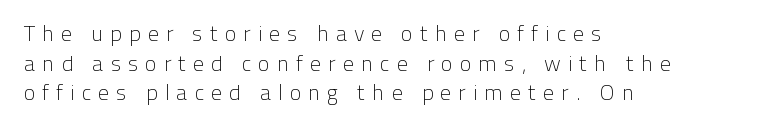
The image shows 22 px text type, upright; set left-aligned, normal line spacing (1.35x), unusually wide letter spacing (+0.31 em), not underlined.
